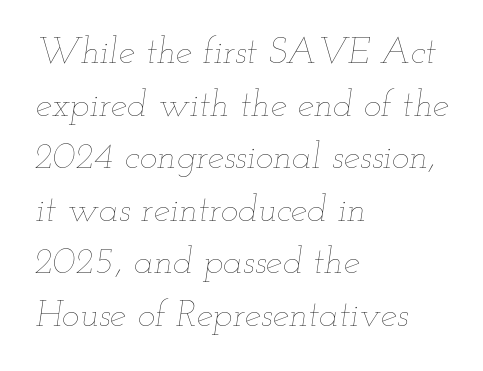
{"italic": "yes", "lean": "right", "slant_degrees": 12, "bold": "no", "weight": "thin", "width": "wide", "stroke_contrast": "low", "x_height": "small", "monospaced": "no", "underline": "no", "align": "left", "line_spacing": "normal", "line_spacing_ratio": 1.42, "letter_spacing": "normal", "letter_spacing_em": 0.0, "glyph_px": 37}
